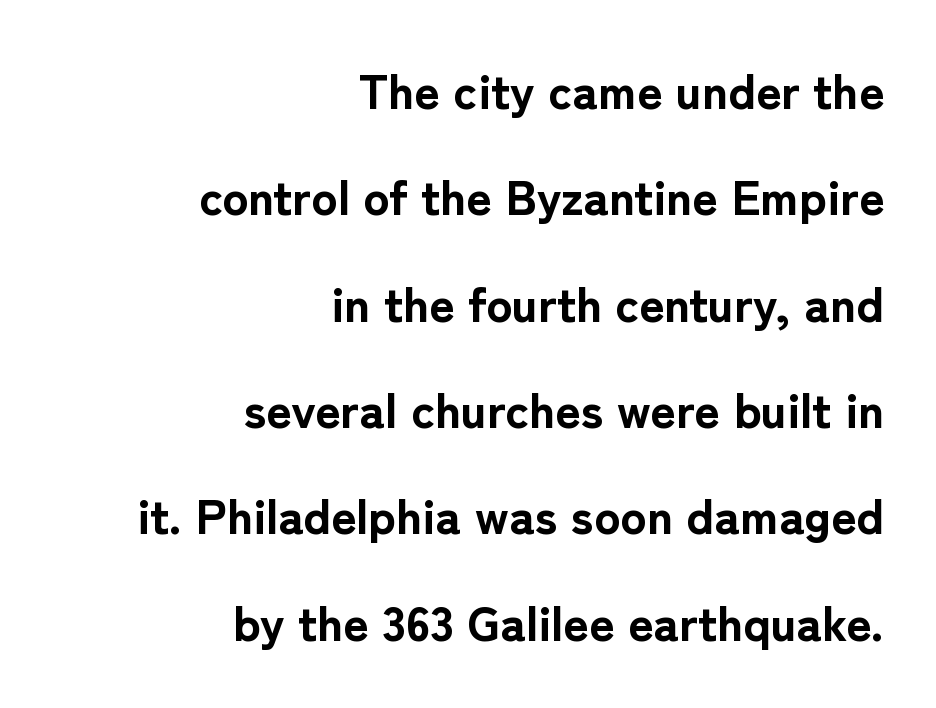
The image shows 49 px bold sans-serif type, upright; set right-aligned, loose line spacing (2.17x), normal letter spacing, not underlined; low stroke contrast and a medium x-height.
